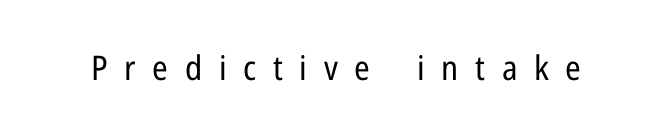
Q: Is the text bold? A: No.
Q: Is the text italic (slanted)? A: No, it is upright.
Q: Is the typeface a serif or a sans-serif typeface? A: Sans-serif.
Q: Is the text underlined? A: No.
Q: Is the spacing between letters normal or unusually wide? A: Unusually wide.
Q: Width (condensed, normal, or wide)? A: Condensed.
Q: Stroke contrast? A: Low.
Q: x-height? A: Medium.
Q: Monospaced? A: No.
